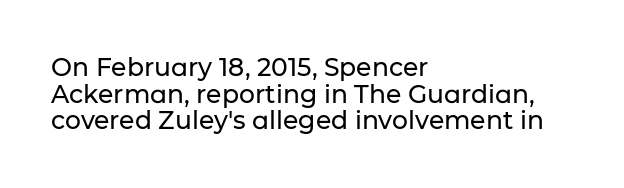
The compositor pushed each line to the left boundary. Notice how descenders almost collide with the ascenders below — that's tight leading. Inter-character spacing is left at the font's built-in metrics. Letters rest on an invisible, unmarked baseline. Posture: vertical.
